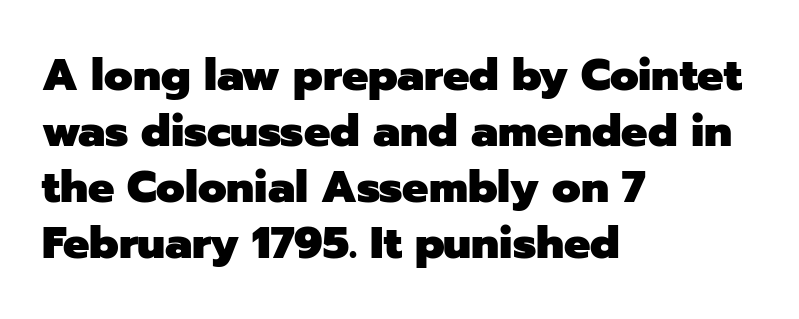
The image shows 44 px heavy sans-serif type, upright; set left-aligned, normal line spacing (1.27x), normal letter spacing, not underlined; low stroke contrast and a medium x-height.
